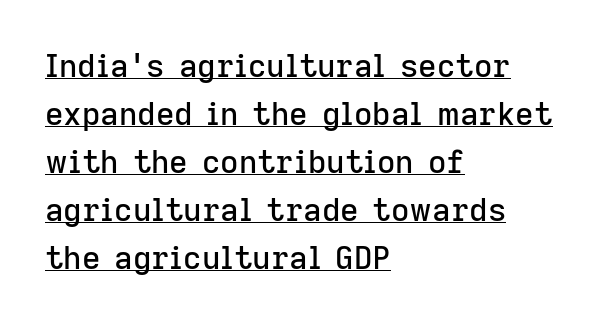
The image shows 32 px sans-serif type, upright; set left-aligned, normal line spacing (1.5x), normal letter spacing, underlined; low stroke contrast and a medium x-height.
